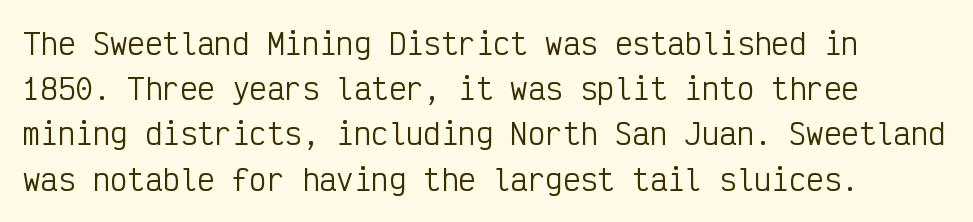
Q: Is the text bold? A: No.
Q: Is the text italic (slanted)? A: No, it is upright.
Q: Is the typeface a serif or a sans-serif typeface? A: Sans-serif.
Q: Is the text underlined? A: No.
Q: Is the spacing between letters normal or unusually wide? A: Normal.
Q: Is the spacing between lines tight, normal or loose? A: Normal.
Q: Width (condensed, normal, or wide)? A: Condensed.
Q: Stroke contrast? A: Low.
Q: x-height? A: Medium.
Q: Monospaced? A: Yes.
